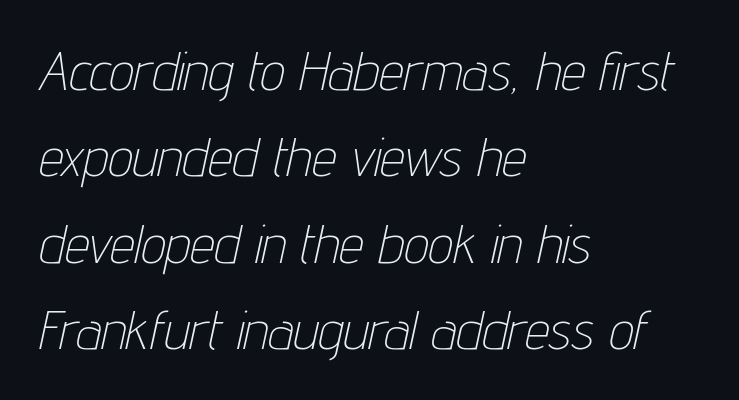
The image shows 55 px thin, condensed type, italic (leaning right); set left-aligned, normal line spacing (1.57x), normal letter spacing, not underlined; low stroke contrast and a medium x-height.
